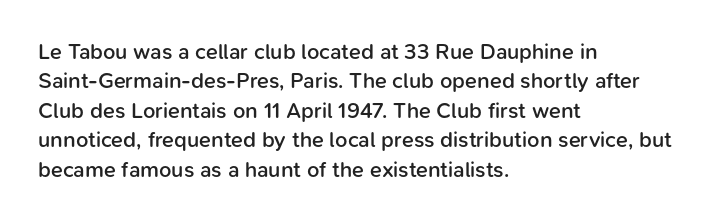
The image shows 22 px text type, upright; set left-aligned, normal line spacing (1.34x), normal letter spacing, not underlined.
